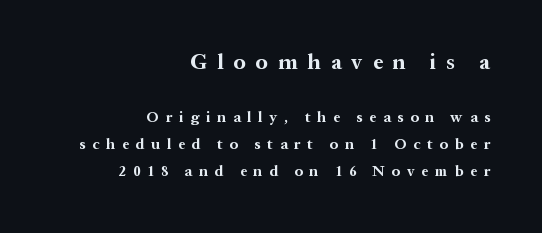
{"italic": "no", "bold": "yes", "underline": "no", "align": "right", "line_spacing_ratio": 1.82, "letter_spacing": "wide", "letter_spacing_em": 0.46, "larger_block": "first", "size_ratio": 1.47, "glyph_px": 22}
